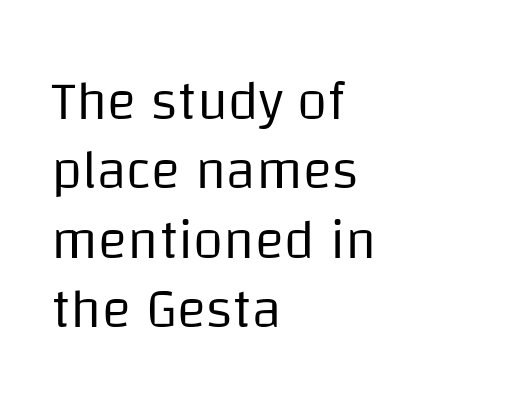
{"serif": "no", "italic": "no", "bold": "no", "weight": "regular", "width": "normal", "stroke_contrast": "low", "x_height": "large", "monospaced": "no", "underline": "no", "align": "left", "line_spacing": "normal", "line_spacing_ratio": 1.26, "letter_spacing": "normal", "letter_spacing_em": 0.0, "glyph_px": 55}
